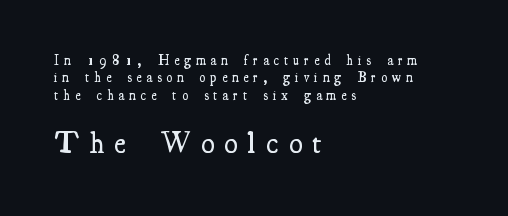
Q: Is the text bold? A: Semi-bold.
Q: Is the text italic (slanted)? A: No, it is upright.
Q: Is the typeface a serif or a sans-serif typeface? A: Serif.
Q: Is the text underlined? A: No.
Q: How is the paragraph aligned? A: Left-aligned.
Q: Is the spacing between letters normal or unusually wide? A: Unusually wide.
Q: Is the spacing between lines tight, normal or loose? A: Normal.
Q: Which block of text is set in a larger size, the first (top) or the second (bottom)? A: The second (bottom) one.
Q: Width (condensed, normal, or wide)? A: Condensed.
Q: Stroke contrast? A: Medium.
Q: x-height? A: Small.
Q: Monospaced? A: No.
